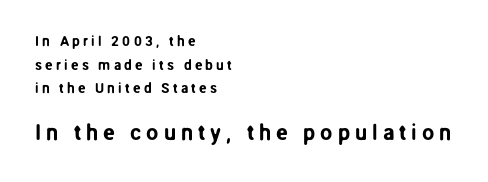
The image shows 22 px text type, upright; set left-aligned, normal line spacing (1.68x), unusually wide letter spacing (+0.22 em), not underlined; the second (bottom) block is 1.57x larger.
